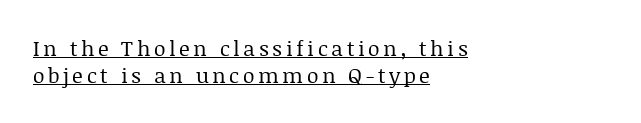
Q: Is the text bold? A: No.
Q: Is the text italic (slanted)? A: No, it is upright.
Q: Is the text underlined? A: Yes.
Q: How is the paragraph aligned? A: Left-aligned.
Q: Is the spacing between lines tight, normal or loose? A: Normal.
